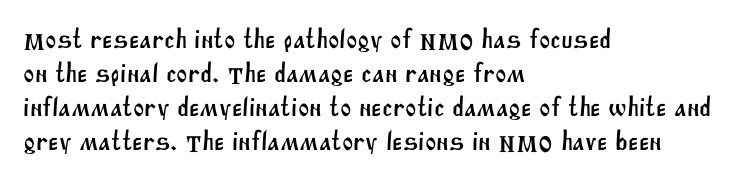
Q: Is the text underlined? A: No.
Q: How is the paragraph aligned? A: Left-aligned.
Q: Is the spacing between letters normal or unusually wide? A: Normal.
Q: Is the spacing between lines tight, normal or loose? A: Normal.
